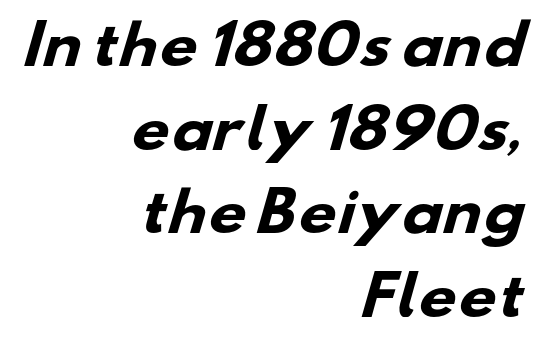
Q: Is the text bold? A: Yes.
Q: Is the typeface a serif or a sans-serif typeface? A: Sans-serif.
Q: Is the text underlined? A: No.
Q: How is the paragraph aligned? A: Right-aligned.
Q: Is the spacing between letters normal or unusually wide? A: Normal.
Q: Is the spacing between lines tight, normal or loose? A: Normal.
Q: Width (condensed, normal, or wide)? A: Wide.
Q: Stroke contrast? A: Low.
Q: x-height? A: Small.
Q: Monospaced? A: No.
